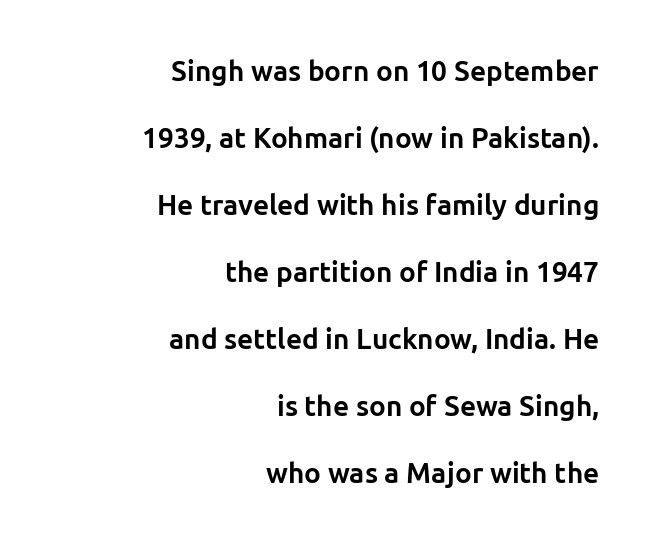
Q: Is the text bold? A: Yes.
Q: Is the text italic (slanted)? A: No, it is upright.
Q: Is the typeface a serif or a sans-serif typeface? A: Sans-serif.
Q: Is the text underlined? A: No.
Q: How is the paragraph aligned? A: Right-aligned.
Q: Is the spacing between letters normal or unusually wide? A: Normal.
Q: Is the spacing between lines tight, normal or loose? A: Loose.
Q: Width (condensed, normal, or wide)? A: Normal.
Q: Stroke contrast? A: Low.
Q: x-height? A: Medium.
Q: Monospaced? A: No.
